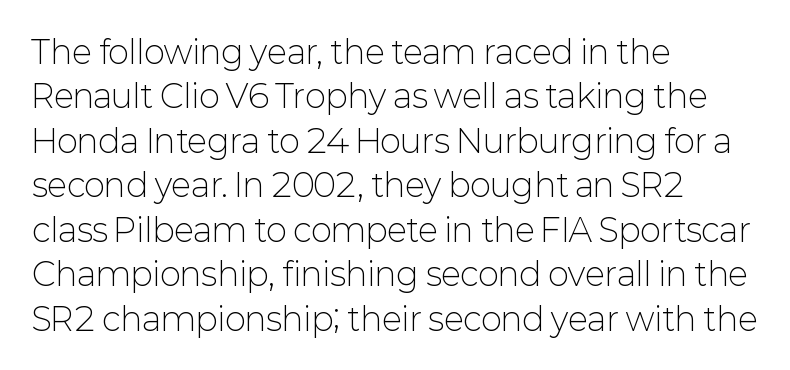
Q: Is the text bold? A: No.
Q: Is the text italic (slanted)? A: No, it is upright.
Q: Is the typeface a serif or a sans-serif typeface? A: Sans-serif.
Q: Is the text underlined? A: No.
Q: How is the paragraph aligned? A: Left-aligned.
Q: Is the spacing between letters normal or unusually wide? A: Normal.
Q: Is the spacing between lines tight, normal or loose? A: Normal.
Q: Width (condensed, normal, or wide)? A: Normal.
Q: Stroke contrast? A: Low.
Q: x-height? A: Medium.
Q: Monospaced? A: No.
